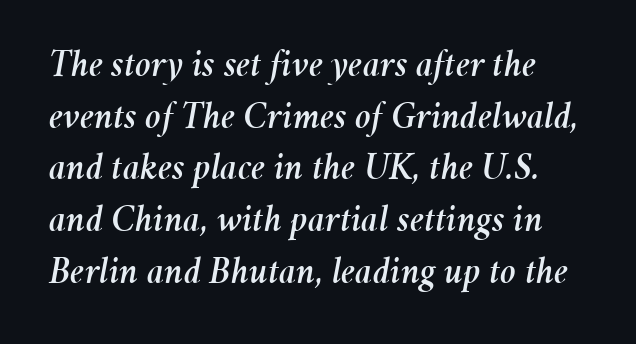
The image shows 38 px text type, italic (leaning right); set normal line spacing (1.36x), normal letter spacing, not underlined; medium stroke contrast and a medium x-height.
